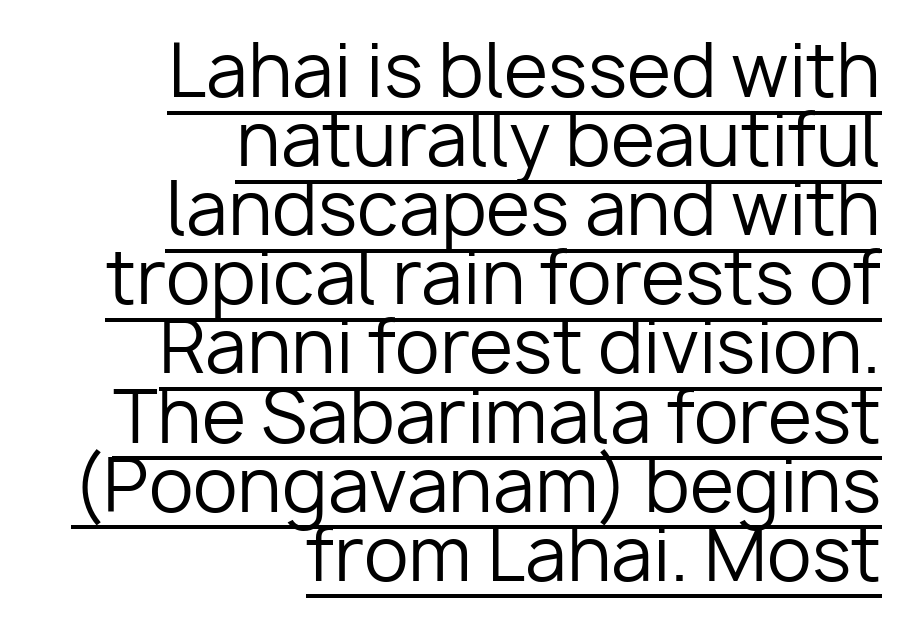
The image shows 72 px regular-weight sans-serif type, upright; set right-aligned, tight line spacing (0.96x), normal letter spacing, underlined; low stroke contrast and a medium x-height.
